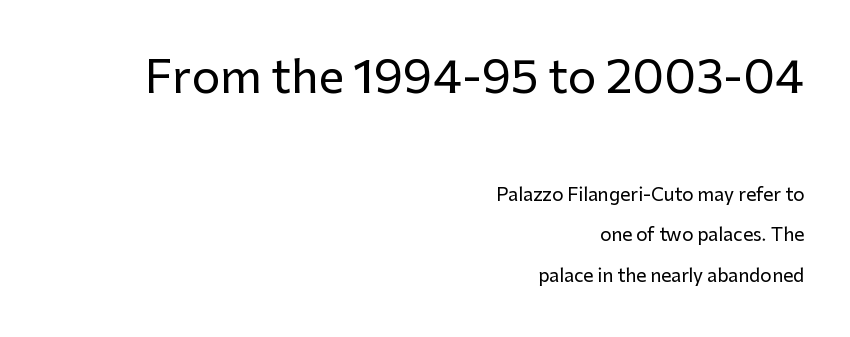
{"serif": "no", "italic": "no", "width": "normal", "stroke_contrast": "low", "x_height": "medium", "monospaced": "no", "underline": "no", "align": "right", "line_spacing": "loose", "line_spacing_ratio": 2.23, "letter_spacing": "normal", "letter_spacing_em": 0.0, "larger_block": "first", "size_ratio": 2.5, "glyph_px": 45}
